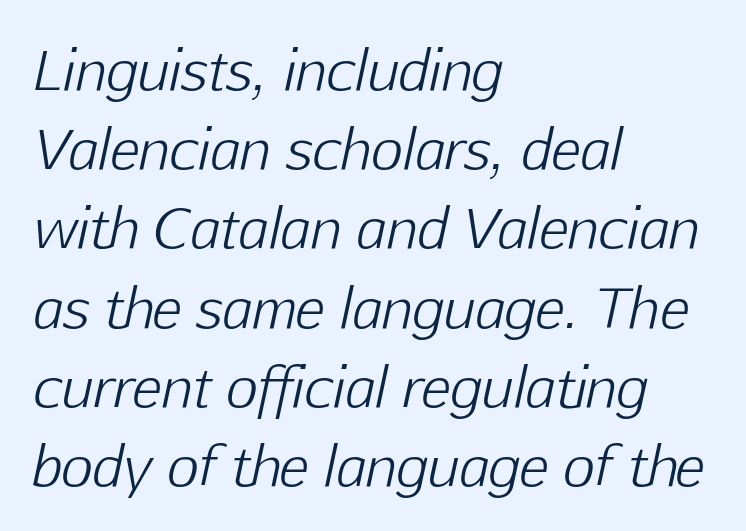
The image shows 55 px light type, italic (leaning right); set left-aligned, normal line spacing (1.44x), normal letter spacing, not underlined; low stroke contrast and a medium x-height.
